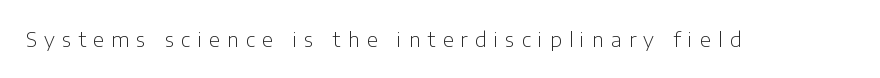
The image shows 20 px text type, upright; set unusually wide letter spacing (+0.36 em), not underlined.
